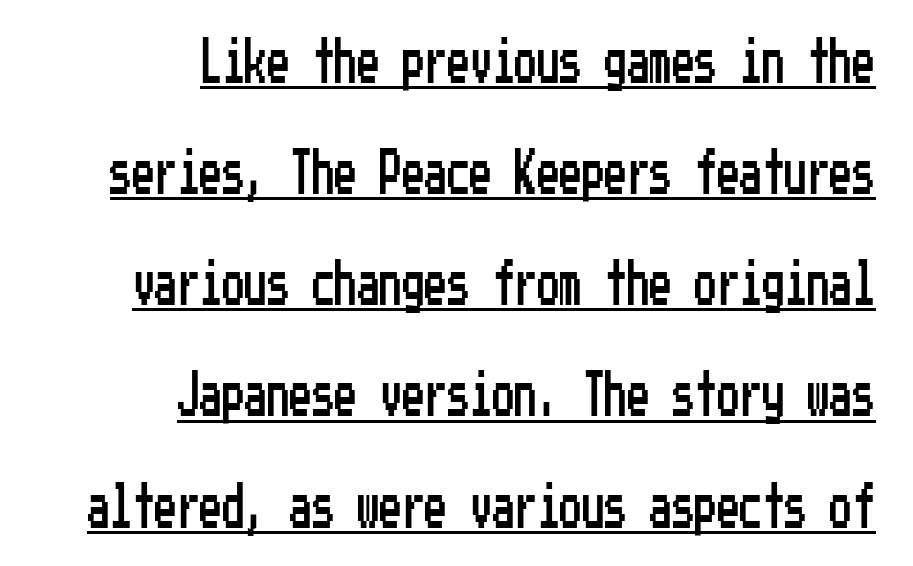
{"serif": "no", "italic": "no", "width": "condensed", "stroke_contrast": "low", "x_height": "medium", "underline": "yes", "align": "right", "line_spacing": "loose", "line_spacing_ratio": 2.47, "letter_spacing": "normal", "letter_spacing_em": 0.0, "glyph_px": 45}
